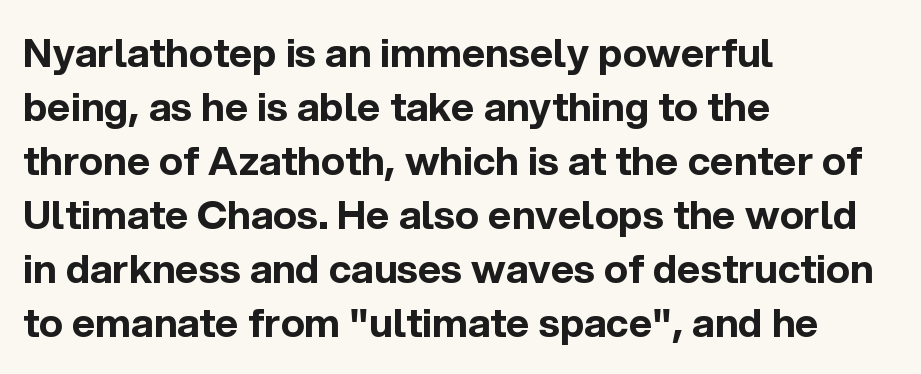
The passage shown is typed in a proportional face where columns would drift. Letters rest on an invisible, unmarked baseline. The typesetter chose a ragged-right arrangement here. The passage shown is typeset with a sans-serif family. Every character sits straight up, as roman type does.
